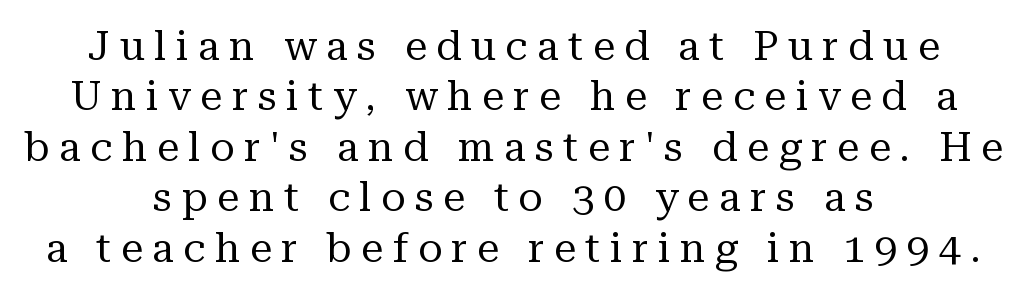
{"serif": "yes", "italic": "no", "bold": "no", "weight": "regular", "width": "normal", "stroke_contrast": "medium", "x_height": "medium", "monospaced": "no", "underline": "no", "align": "center", "line_spacing": "normal", "line_spacing_ratio": 1.26, "letter_spacing": "wide", "letter_spacing_em": 0.24, "glyph_px": 40}
